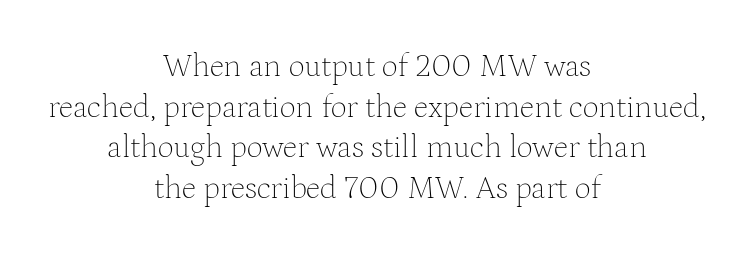
Is the letter spacing exaggerated? No — it looks like the ordinary default. A typesetter would mark this as roman, not italic. One-word summary of the alignment: center. The font family rendered here belongs to the serif group.
